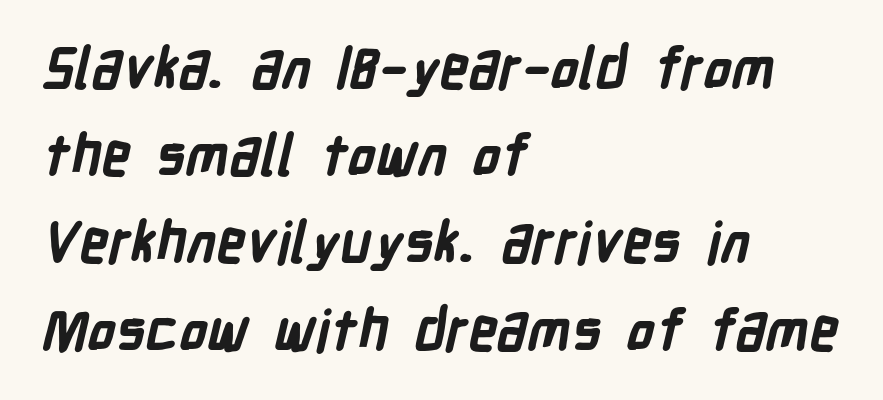
{"serif": "no", "bold": "yes", "weight": "bold", "width": "condensed", "stroke_contrast": "low", "x_height": "medium", "monospaced": "no", "underline": "no", "align": "left", "line_spacing": "normal", "line_spacing_ratio": 1.53, "letter_spacing": "normal", "letter_spacing_em": 0.0, "glyph_px": 57}
